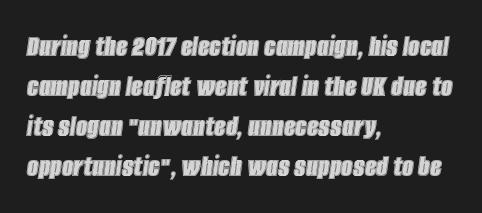
Q: Is the text italic (slanted)? A: Yes, it leans right by about 8 degrees.
Q: Is the text underlined? A: No.
Q: How is the paragraph aligned? A: Left-aligned.
Q: Is the spacing between letters normal or unusually wide? A: Normal.
Q: Is the spacing between lines tight, normal or loose? A: Normal.
Q: Width (condensed, normal, or wide)? A: Condensed.
Q: x-height? A: Large.
Q: Monospaced? A: No.
